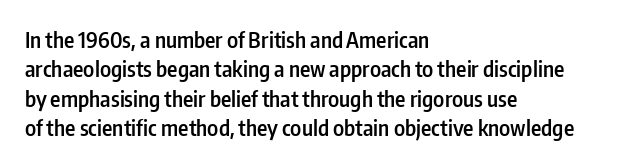
Unmarked baselines from the first word to the last. Does the copy run flush right? No — it runs flush left. Every stem runs plumb, perpendicular to the baseline. Each glyph is drawn with semibold strokes, heavier than normal yet not fully bold. The rendering keeps characters at their native spacing.
